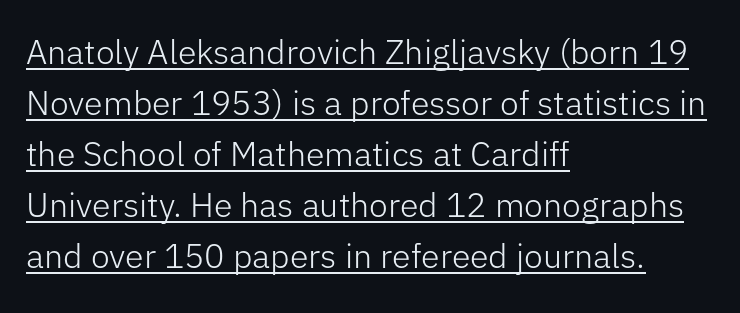
Q: Is the text bold? A: No.
Q: Is the text italic (slanted)? A: No, it is upright.
Q: Is the typeface a serif or a sans-serif typeface? A: Sans-serif.
Q: Is the text underlined? A: Yes.
Q: How is the paragraph aligned? A: Left-aligned.
Q: Is the spacing between letters normal or unusually wide? A: Normal.
Q: Is the spacing between lines tight, normal or loose? A: Normal.
Q: Width (condensed, normal, or wide)? A: Normal.
Q: Stroke contrast? A: Low.
Q: x-height? A: Medium.
Q: Monospaced? A: No.
